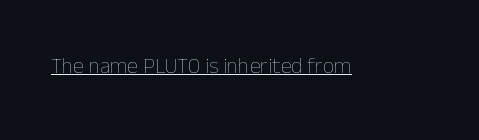
{"italic": "no", "bold": "no", "underline": "yes", "letter_spacing": "normal", "letter_spacing_em": 0.0, "glyph_px": 22}
